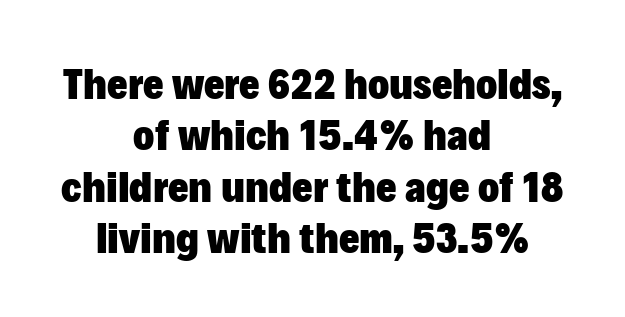
Lines of text with bare space underneath. Italic: no, the glyphs are upright roman. Stroke terminals: plain, sans-serif. Each glyph is drawn with heavy, bold strokes. Each letter keeps its own natural width here, so spacing adapts to shape.
